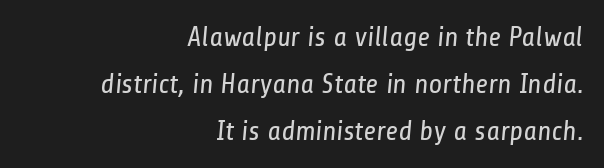
Q: Is the text bold? A: No.
Q: Is the typeface a serif or a sans-serif typeface? A: Sans-serif.
Q: Is the text underlined? A: No.
Q: How is the paragraph aligned? A: Right-aligned.
Q: Is the spacing between letters normal or unusually wide? A: Normal.
Q: Is the spacing between lines tight, normal or loose? A: Normal.
Q: Width (condensed, normal, or wide)? A: Condensed.
Q: Stroke contrast? A: Low.
Q: x-height? A: Medium.
Q: Monospaced? A: No.
